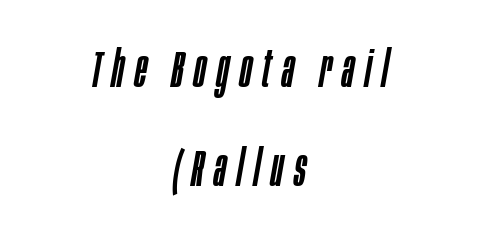
Q: Is the text italic (slanted)? A: Yes, it leans right by about 10 degrees.
Q: Is the text underlined? A: No.
Q: How is the paragraph aligned? A: Centered.
Q: Is the spacing between letters normal or unusually wide? A: Unusually wide.
Q: Is the spacing between lines tight, normal or loose? A: Loose.
Q: Width (condensed, normal, or wide)? A: Condensed.
Q: Stroke contrast? A: Low.
Q: x-height? A: Large.
Q: Monospaced? A: No.
